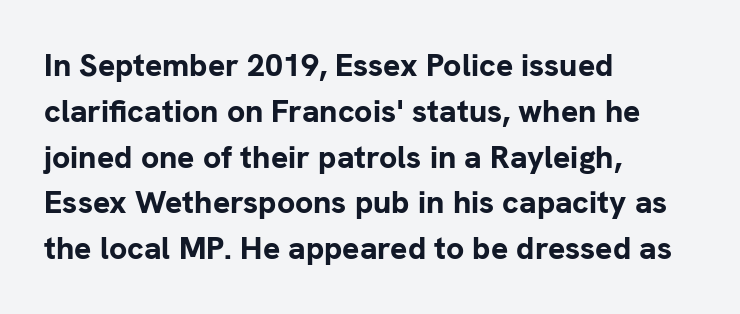
The image shows 32 px bold sans-serif type, upright; set left-aligned, normal line spacing (1.43x), normal letter spacing, not underlined; low stroke contrast and a medium x-height.
